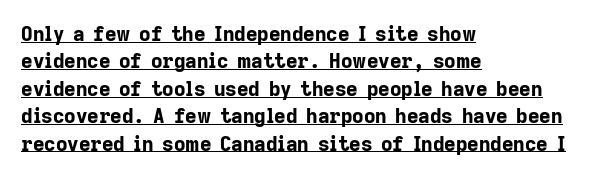
{"italic": "no", "bold": "yes", "underline": "yes", "align": "left", "line_spacing": "normal", "line_spacing_ratio": 1.37, "letter_spacing": "normal", "letter_spacing_em": 0.0, "glyph_px": 20}
